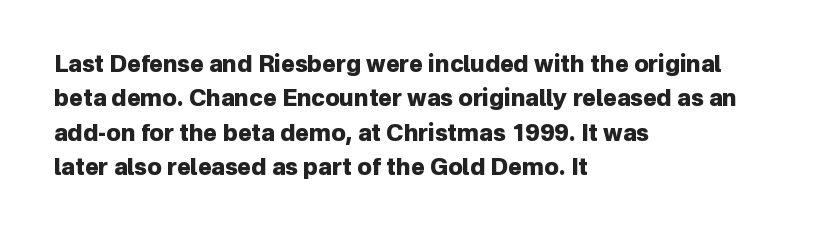
Q: Is the text bold? A: Yes.
Q: Is the text italic (slanted)? A: No, it is upright.
Q: Is the text underlined? A: No.
Q: How is the paragraph aligned? A: Left-aligned.
Q: Is the spacing between letters normal or unusually wide? A: Normal.
Q: Is the spacing between lines tight, normal or loose? A: Normal.
